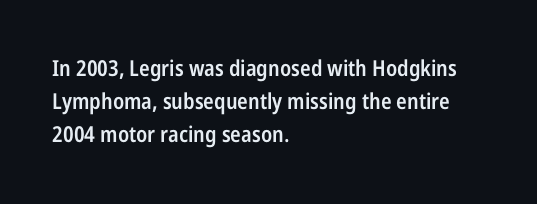
This sample is left-justified, so line endings fall wherever the words run out. Has an underline been added? It has not. The glyphs have the mass of a demibold cut, below bold. Nothing unusual about the tracking: characters are spaced as the font intends.
